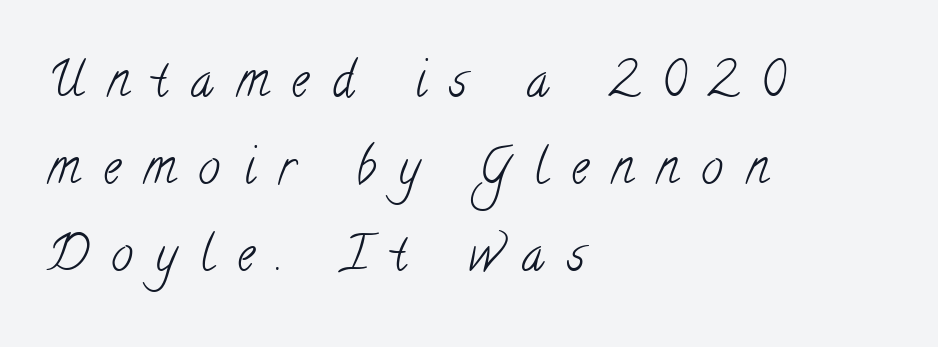
Q: Is the text bold? A: No.
Q: Is the typeface a serif or a sans-serif typeface? A: Serif.
Q: Is the text underlined? A: No.
Q: How is the paragraph aligned? A: Left-aligned.
Q: Is the spacing between letters normal or unusually wide? A: Unusually wide.
Q: Width (condensed, normal, or wide)? A: Condensed.
Q: Stroke contrast? A: Low.
Q: x-height? A: Small.
Q: Monospaced? A: No.
